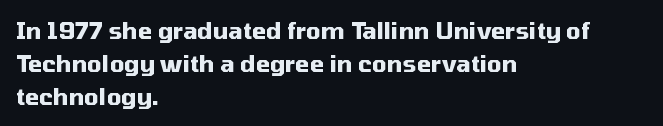
Q: Is the text bold? A: Yes.
Q: Is the text italic (slanted)? A: No, it is upright.
Q: Is the text underlined? A: No.
Q: How is the paragraph aligned? A: Left-aligned.
Q: Is the spacing between letters normal or unusually wide? A: Normal.
Q: Is the spacing between lines tight, normal or loose? A: Normal.
